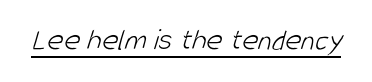
{"serif": "no", "bold": "no", "weight": "light", "width": "condensed", "stroke_contrast": "low", "x_height": "large", "monospaced": "no", "underline": "yes", "letter_spacing": "normal", "letter_spacing_em": 0.0, "glyph_px": 31}
